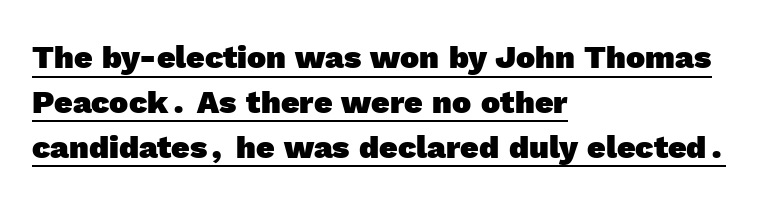
This sample keeps an unexceptional amount of space between lines. Tracking value appears to be zero — textbook default spacing. These lines are set flush left with a ragged right edge. Like a heading marked for emphasis, these lines bear an underscore.
